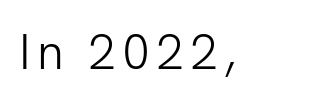
The image shows 50 px light sans-serif type, upright; set not underlined; low stroke contrast and a medium x-height.
